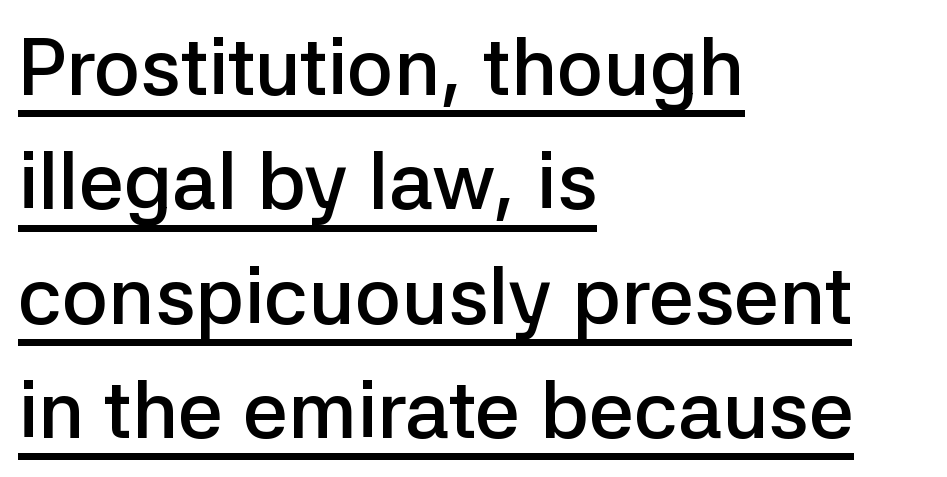
If you drew a line through each stem, it would be perfectly vertical. Leading: standard. Semibold letterforms, between regular and bold. The passage shown is typeset with a sans-serif family. The passage shown has conventional tracking throughout. The compositor pushed each line to the left boundary.
